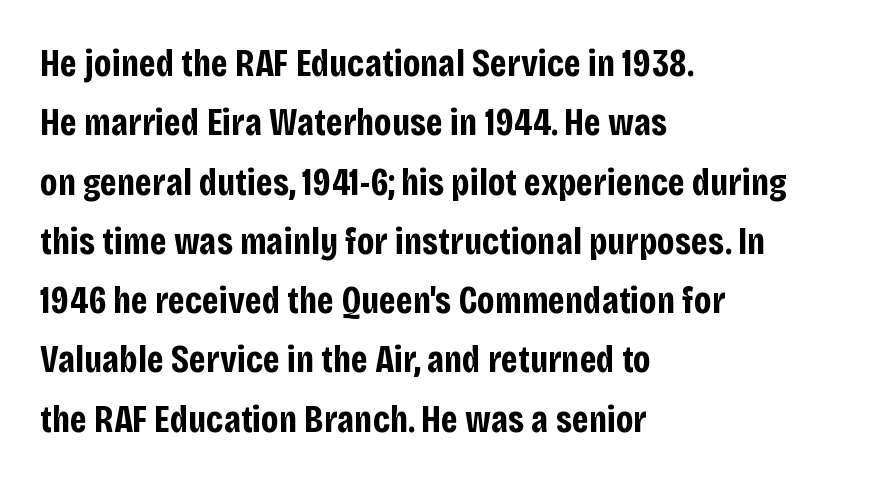
Character widths vary here, with narrow letters taking less room than wide ones. The rendering uses a moderate line-height, typical for paragraphs. Ordinary non-slanted type is in use. The tracking reads as untouched default to a designer's eye. Nothing sits at the stroke ends, so this counts as sans-serif.
